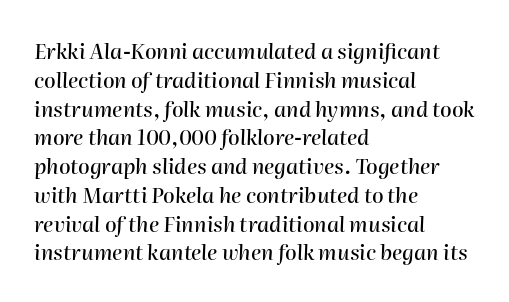
The image shows 21 px text type, italic (leaning right); set left-aligned, normal line spacing (1.37x), normal letter spacing, not underlined.
